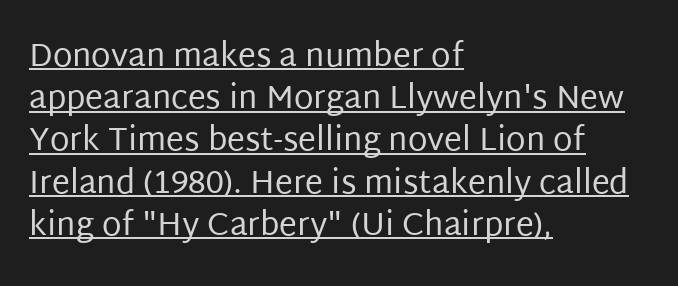
{"serif": "no", "italic": "no", "bold": "no", "weight": "regular", "width": "normal", "stroke_contrast": "low", "x_height": "large", "monospaced": "no", "underline": "yes", "align": "left", "line_spacing": "normal", "line_spacing_ratio": 1.32, "letter_spacing": "normal", "letter_spacing_em": 0.0, "glyph_px": 32}
